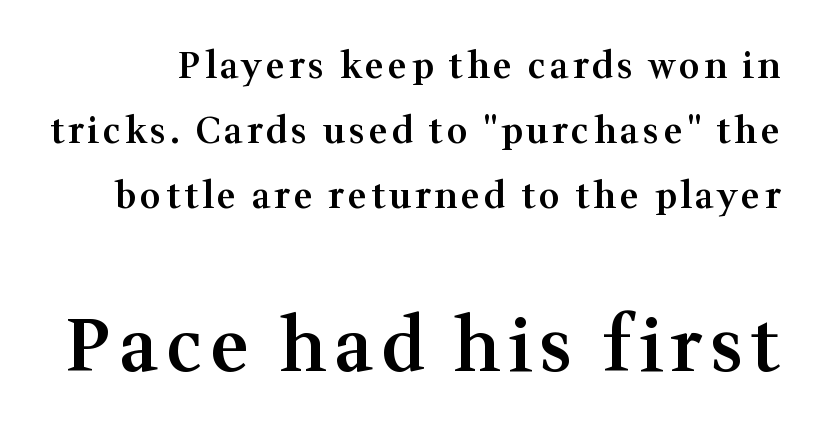
Q: Is the text bold? A: Semi-bold.
Q: Is the text italic (slanted)? A: No, it is upright.
Q: Is the typeface a serif or a sans-serif typeface? A: Serif.
Q: Is the text underlined? A: No.
Q: Which block of text is set in a larger size, the first (top) or the second (bottom)? A: The second (bottom) one.
Q: Width (condensed, normal, or wide)? A: Normal.
Q: Stroke contrast? A: Medium.
Q: x-height? A: Medium.
Q: Monospaced? A: No.
